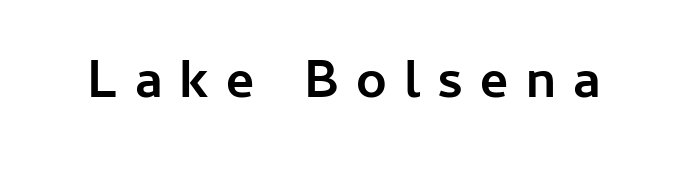
The words here are not underlined. In terms of letterform style, serifs are entirely absent. Looks like regular typesetting: each glyph gets only the width it needs. Compared with an ordinary text face, these strokes are far heavier — a full bold.
